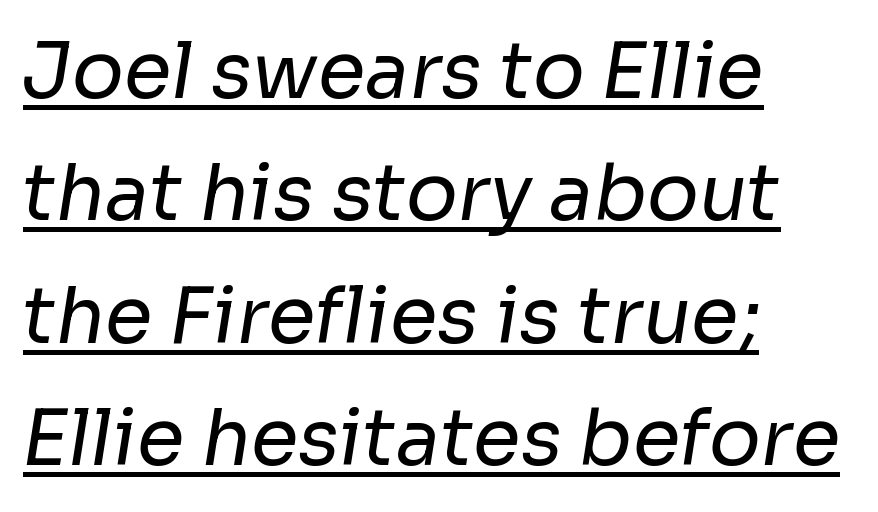
The line texture is even and compact thanks to regular tracking. Reading down the column, the eye jumps a familiar distance to each next line. Every word sits above its own underline. Horizontally, the lines are justified to the leading edge only. The passage shown is typed in a proportional face where columns would drift. Look at the bottom of the vertical strokes: they stop flat, with no serifs.
